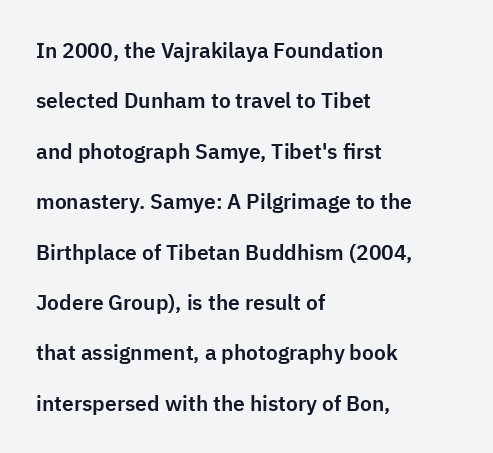
Q: Is the text italic (slanted)? A: No, it is upright.
Q: Is the text underlined? A: No.
Q: How is the paragraph aligned? A: Left-aligned.
Q: Is the spacing between letters normal or unusually wide? A: Normal.
Q: Is the spacing between lines tight, normal or loose? A: Loose.
